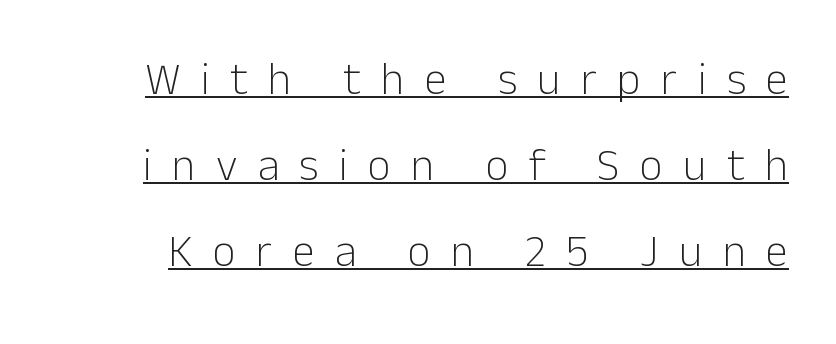
The image shows 45 px light sans-serif type, upright; set loose line spacing (1.91x), unusually wide letter spacing (+0.45 em), underlined; low stroke contrast and a medium x-height.
